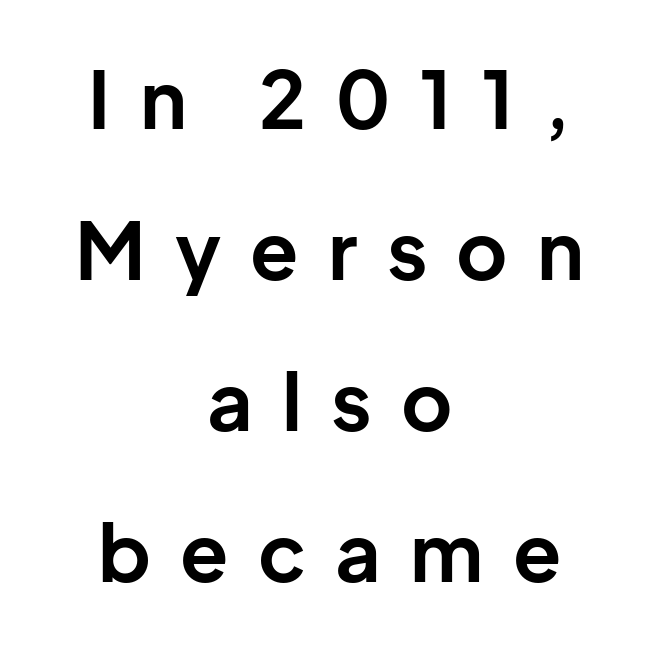
Q: Is the text bold? A: Yes.
Q: Is the text italic (slanted)? A: No, it is upright.
Q: Is the typeface a serif or a sans-serif typeface? A: Sans-serif.
Q: Is the text underlined? A: No.
Q: How is the paragraph aligned? A: Centered.
Q: Is the spacing between letters normal or unusually wide? A: Unusually wide.
Q: Is the spacing between lines tight, normal or loose? A: Loose.
Q: Width (condensed, normal, or wide)? A: Normal.
Q: Stroke contrast? A: Low.
Q: x-height? A: Medium.
Q: Monospaced? A: No.
